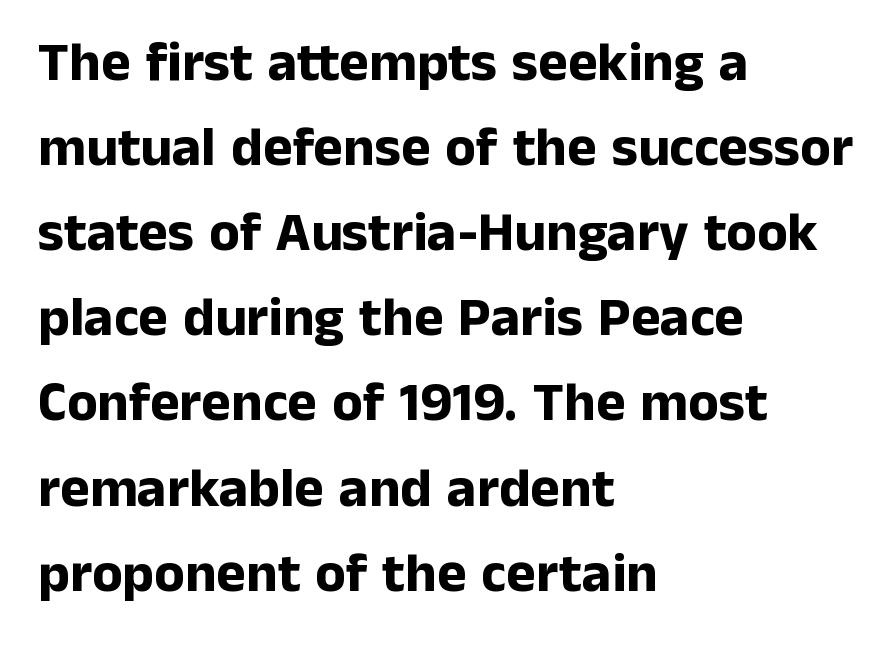
The image shows 56 px bold sans-serif type, upright; set left-aligned, normal line spacing (1.52x), normal letter spacing, not underlined; low stroke contrast and a medium x-height.
